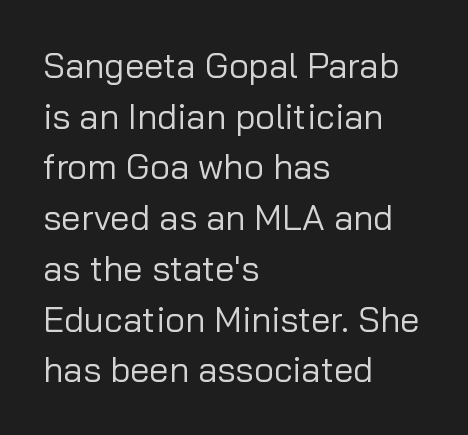
This sample uses an upright cut, with every glyph sitting square on the baseline. The strokes are not fattened; the text isn't bold. The words here are not underlined. Does the type have serifs? No, each stem ends abruptly.
